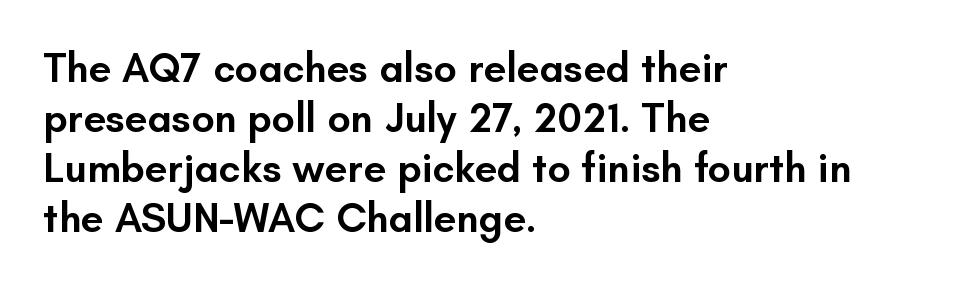
The image shows 41 px semibold sans-serif type, upright; set left-aligned, line spacing 1.22x, normal letter spacing, not underlined; low stroke contrast and a small x-height.
